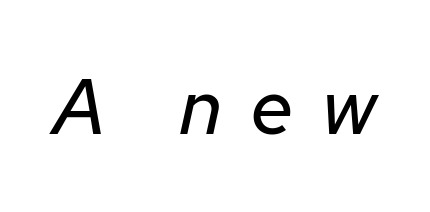
{"italic": "yes", "lean": "right", "slant_degrees": 12, "bold": "no", "weight": "regular", "width": "normal", "stroke_contrast": "low", "x_height": "medium", "monospaced": "no", "underline": "no", "letter_spacing": "wide", "letter_spacing_em": 0.35, "glyph_px": 79}
